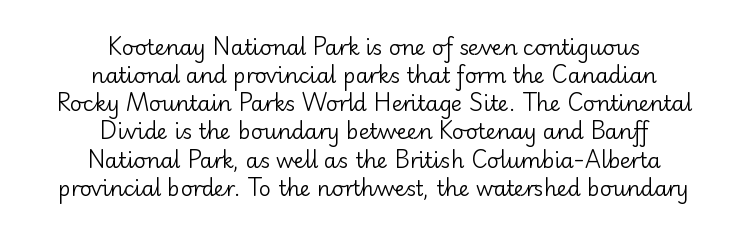
Q: Is the text bold? A: No.
Q: Is the text italic (slanted)? A: No, it is upright.
Q: Is the text underlined? A: No.
Q: How is the paragraph aligned? A: Centered.
Q: Is the spacing between letters normal or unusually wide? A: Normal.
Q: Is the spacing between lines tight, normal or loose? A: Normal.
